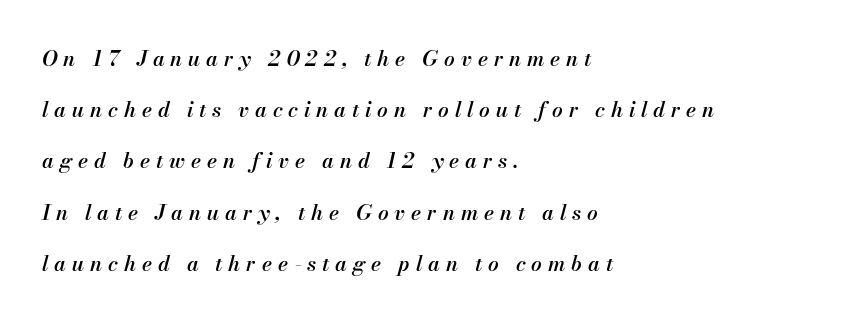
Quick note: interline space is abundant. Reading down the block, your eye returns to a fixed left position each line. Observe the lean: these are italic letterforms. Loose tracking; the words dissolve into strings of separated letters. A semibold gives these letters moderate extra thickness, short of bold. Quick note: underline off.
